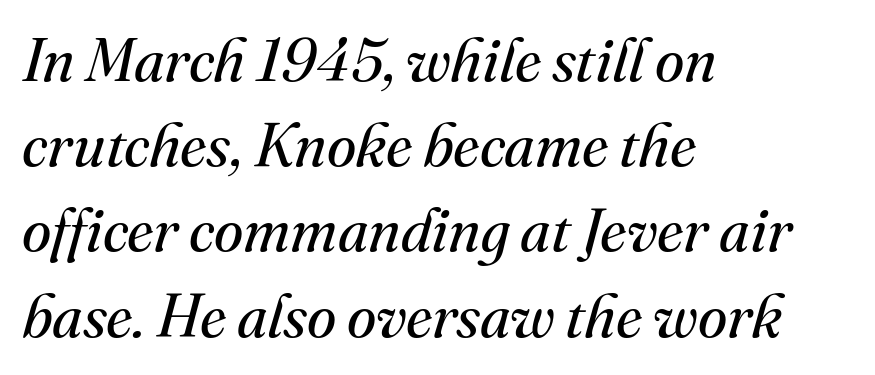
There is no visible air inserted between adjacent glyphs. Horizontally, the lines are justified to the leading edge only. Yep, those are serifs on the letters. Baseline-to-baseline distance is the conventional proportion of letter height. The area under the type is left untouched.
